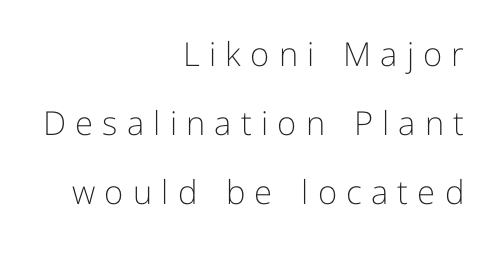
Q: Is the text bold? A: No.
Q: Is the text italic (slanted)? A: No, it is upright.
Q: Is the typeface a serif or a sans-serif typeface? A: Sans-serif.
Q: Is the text underlined? A: No.
Q: How is the paragraph aligned? A: Right-aligned.
Q: Is the spacing between letters normal or unusually wide? A: Unusually wide.
Q: Is the spacing between lines tight, normal or loose? A: Loose.
Q: Width (condensed, normal, or wide)? A: Normal.
Q: Stroke contrast? A: Low.
Q: x-height? A: Medium.
Q: Monospaced? A: No.
